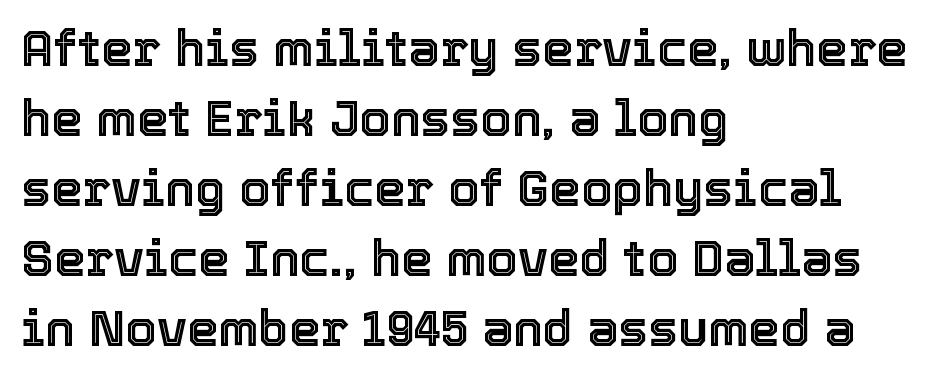
The leading is moderate, giving the passage an even texture. This rendering features lettering with no underline. The letters advance in unequal steps, a hallmark of proportional type. The setting favours the left margin, as ordinary paragraphs usually do.
